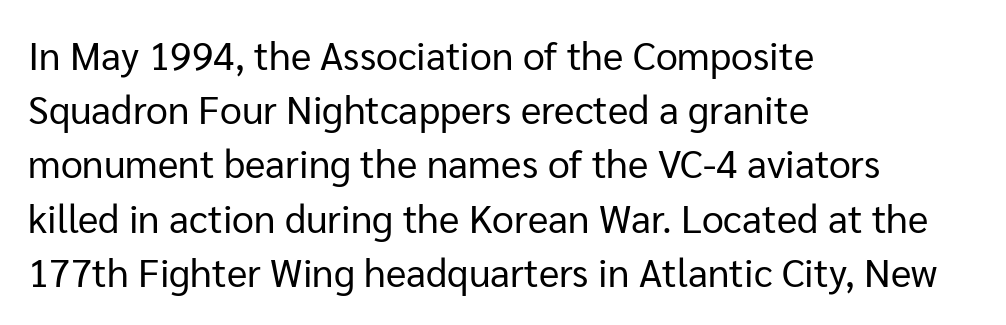
The image shows 39 px regular-weight sans-serif type, upright; set left-aligned, normal line spacing (1.39x), normal letter spacing, not underlined; low stroke contrast and a medium x-height.
